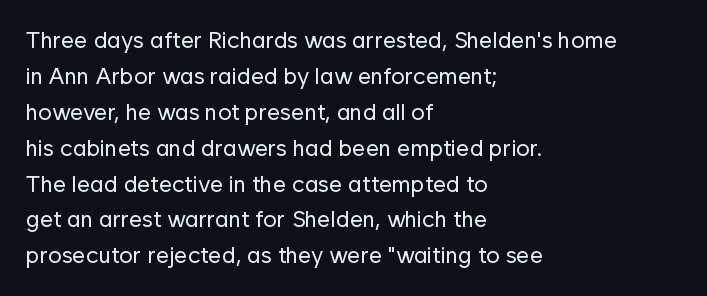
Q: Is the text bold? A: No.
Q: Is the text italic (slanted)? A: No, it is upright.
Q: Is the text underlined? A: No.
Q: How is the paragraph aligned? A: Left-aligned.
Q: Is the spacing between letters normal or unusually wide? A: Normal.
Q: Is the spacing between lines tight, normal or loose? A: Normal.
